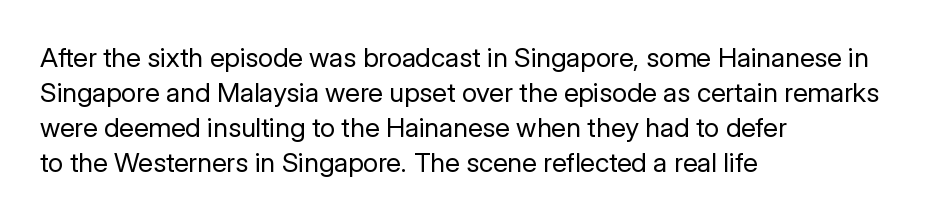
Q: Is the text bold? A: No.
Q: Is the text italic (slanted)? A: No, it is upright.
Q: Is the text underlined? A: No.
Q: How is the paragraph aligned? A: Left-aligned.
Q: Is the spacing between letters normal or unusually wide? A: Normal.
Q: Is the spacing between lines tight, normal or loose? A: Normal.
